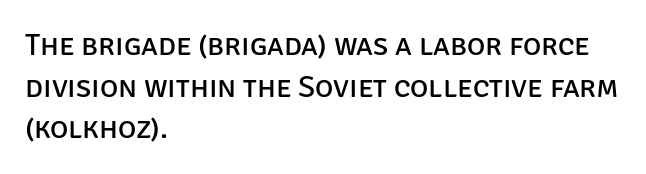
The image shows 31 px regular-weight sans-serif type, upright; set left-aligned, normal line spacing (1.34x), normal letter spacing, not underlined; low stroke contrast and a large x-height.
